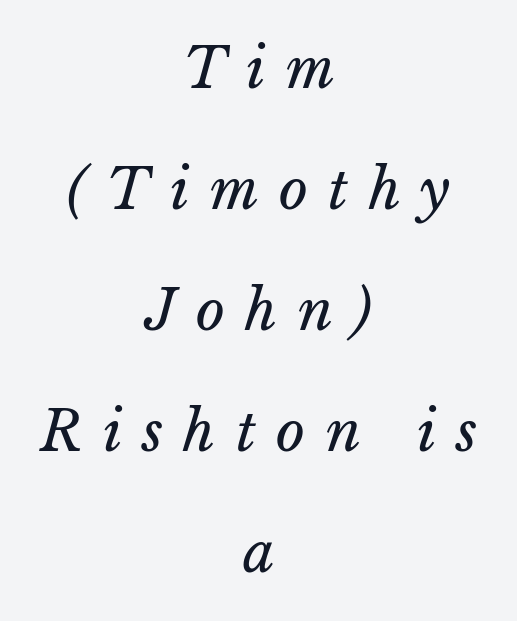
Tracking here is generous; glyphs stand well apart from one another. This sample has the flowing, uneven cadence of proportional lettering. Bare-footed words on every line. The lines are quadded center. The whole block is typeset with a tilt.
